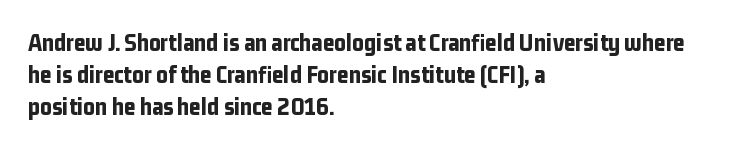
{"italic": "no", "bold": "yes", "underline": "no", "align": "left", "line_spacing": "normal", "line_spacing_ratio": 1.29, "letter_spacing": "normal", "letter_spacing_em": 0.0, "glyph_px": 25}
